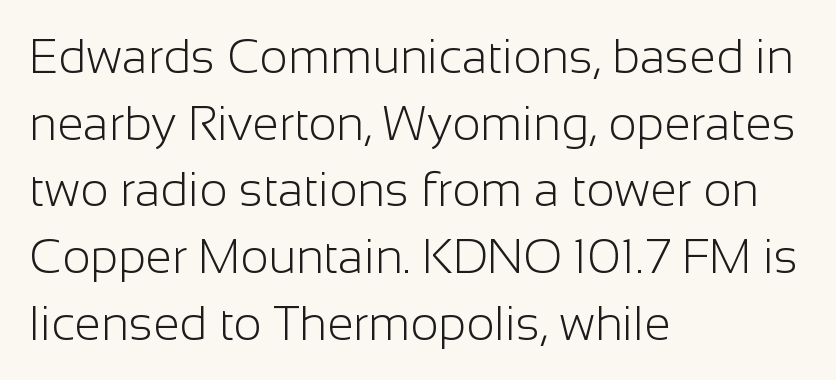
Q: Is the text bold? A: No.
Q: Is the text italic (slanted)? A: No, it is upright.
Q: Is the typeface a serif or a sans-serif typeface? A: Sans-serif.
Q: Is the text underlined? A: No.
Q: How is the paragraph aligned? A: Left-aligned.
Q: Is the spacing between letters normal or unusually wide? A: Normal.
Q: Is the spacing between lines tight, normal or loose? A: Normal.
Q: Width (condensed, normal, or wide)? A: Normal.
Q: Stroke contrast? A: Low.
Q: x-height? A: Medium.
Q: Monospaced? A: No.
